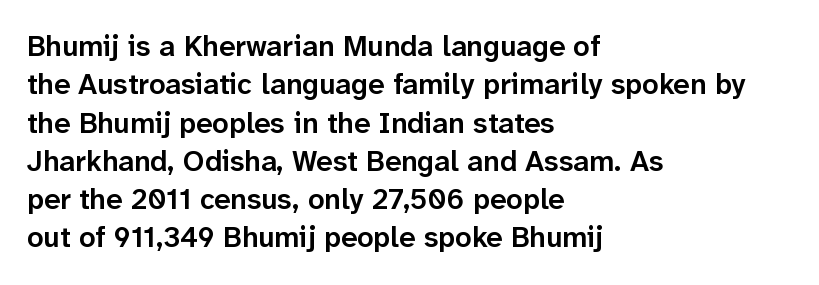
The image shows 29 px semibold sans-serif type, upright; set left-aligned, normal line spacing (1.32x), normal letter spacing, not underlined; low stroke contrast and a medium x-height.
